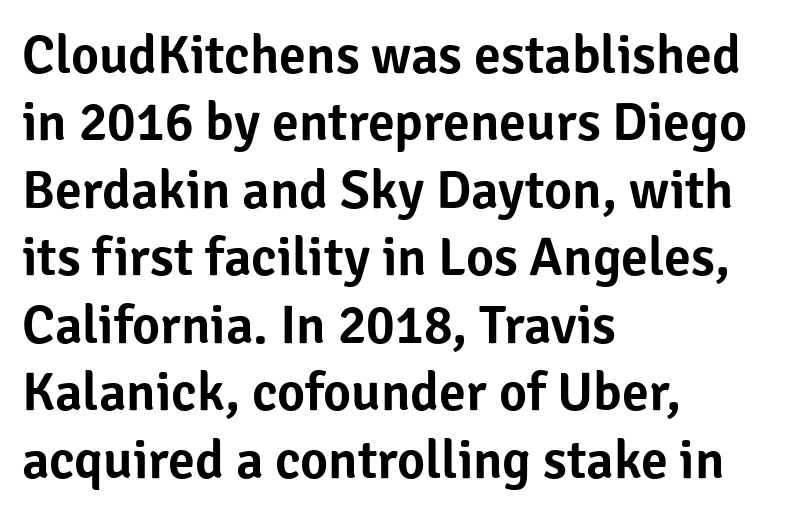
Q: Is the text italic (slanted)? A: No, it is upright.
Q: Is the typeface a serif or a sans-serif typeface? A: Sans-serif.
Q: Is the text underlined? A: No.
Q: How is the paragraph aligned? A: Left-aligned.
Q: Is the spacing between letters normal or unusually wide? A: Normal.
Q: Is the spacing between lines tight, normal or loose? A: Normal.
Q: Width (condensed, normal, or wide)? A: Normal.
Q: Stroke contrast? A: Low.
Q: x-height? A: Medium.
Q: Monospaced? A: No.
